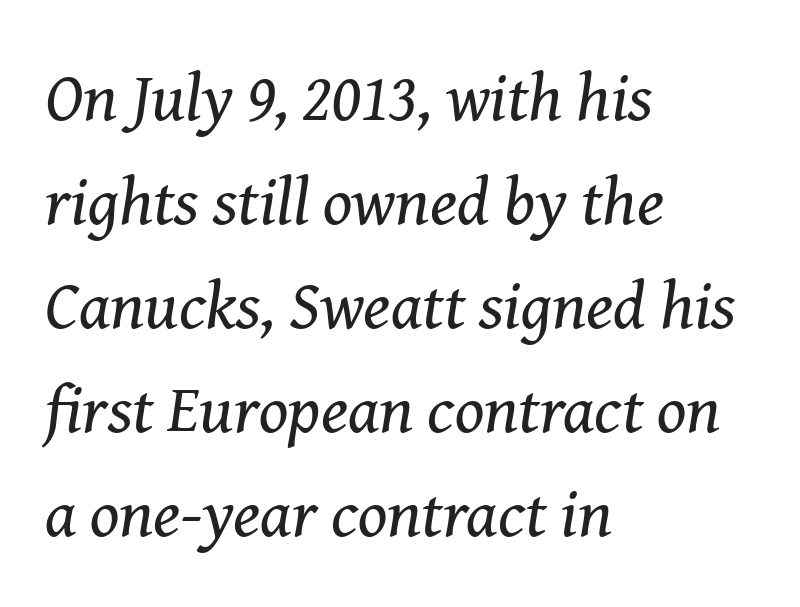
Q: Is the text bold? A: No.
Q: Is the text italic (slanted)? A: Yes, it leans right by about 8 degrees.
Q: Is the typeface a serif or a sans-serif typeface? A: Serif.
Q: Is the text underlined? A: No.
Q: How is the paragraph aligned? A: Left-aligned.
Q: Is the spacing between letters normal or unusually wide? A: Normal.
Q: Is the spacing between lines tight, normal or loose? A: Normal.
Q: Width (condensed, normal, or wide)? A: Normal.
Q: Stroke contrast? A: Medium.
Q: x-height? A: Medium.
Q: Monospaced? A: No.
